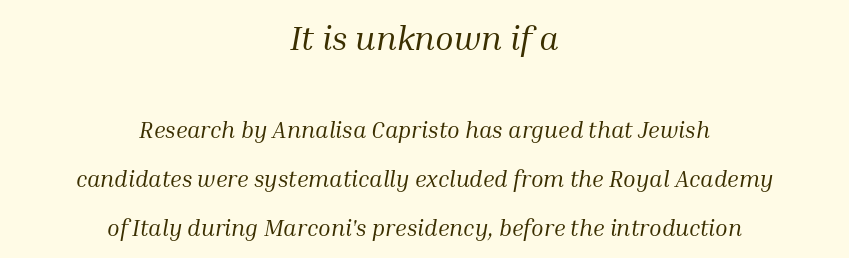
The image shows 34 px regular-weight serif type, italic (leaning right); set centered, loose line spacing (2.12x), normal letter spacing, not underlined; the first (top) block is 1.48x larger; medium stroke contrast and a medium x-height.
